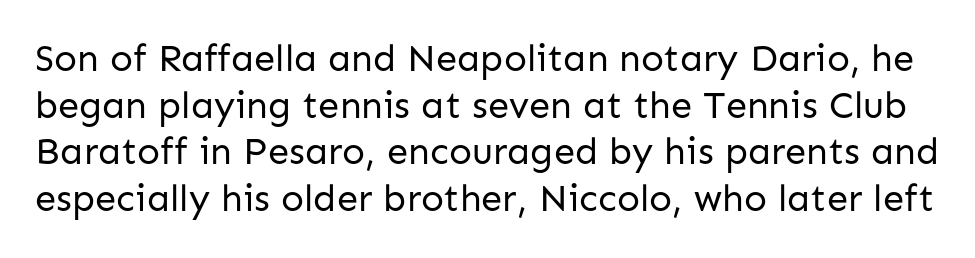
Q: Is the text bold? A: No.
Q: Is the text italic (slanted)? A: No, it is upright.
Q: Is the typeface a serif or a sans-serif typeface? A: Sans-serif.
Q: Is the text underlined? A: No.
Q: Is the spacing between letters normal or unusually wide? A: Normal.
Q: Width (condensed, normal, or wide)? A: Normal.
Q: Stroke contrast? A: Low.
Q: x-height? A: Medium.
Q: Monospaced? A: No.
